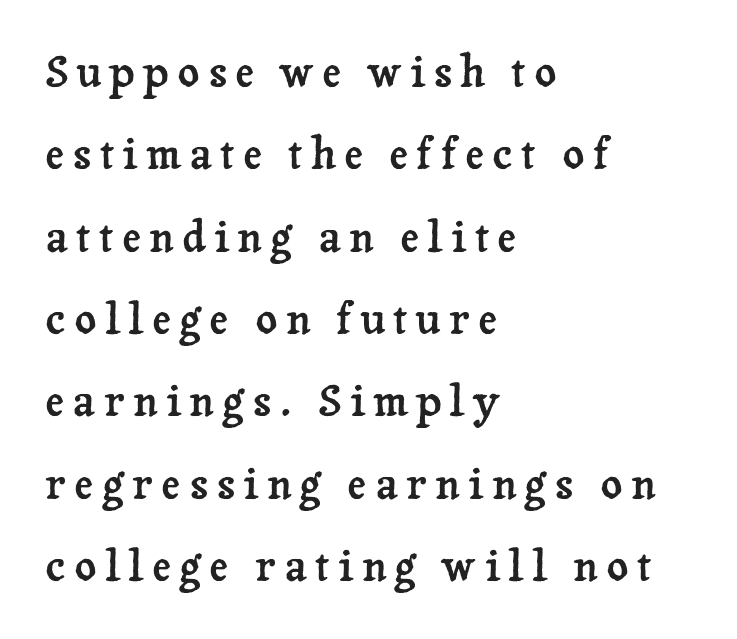
Q: Is the text italic (slanted)? A: No, it is upright.
Q: Is the typeface a serif or a sans-serif typeface? A: Serif.
Q: Is the text underlined? A: No.
Q: How is the paragraph aligned? A: Left-aligned.
Q: Is the spacing between letters normal or unusually wide? A: Unusually wide.
Q: Is the spacing between lines tight, normal or loose? A: Loose.
Q: Width (condensed, normal, or wide)? A: Normal.
Q: Stroke contrast? A: Low.
Q: x-height? A: Medium.
Q: Monospaced? A: No.
